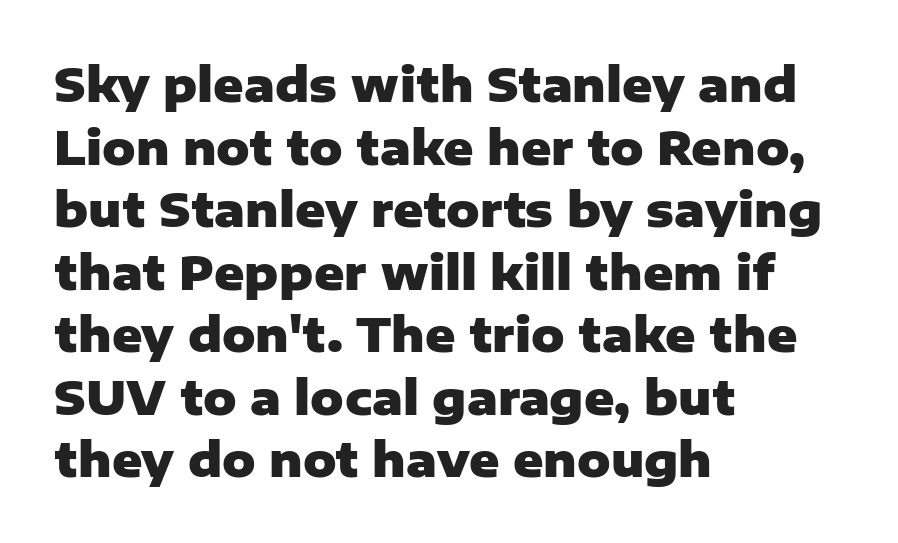
The image shows 46 px heavy sans-serif type, upright; set left-aligned, normal line spacing (1.36x), normal letter spacing, not underlined; low stroke contrast and a medium x-height.
